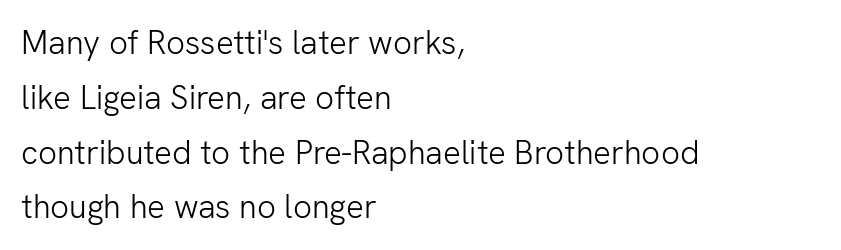
Line starts are locked; line ends wander. Descender tails drop into unmarked territory. The passage shown is typeset with a sans-serif family. Is the stroke heavy? The answer is a plain regular-or-lighter.
